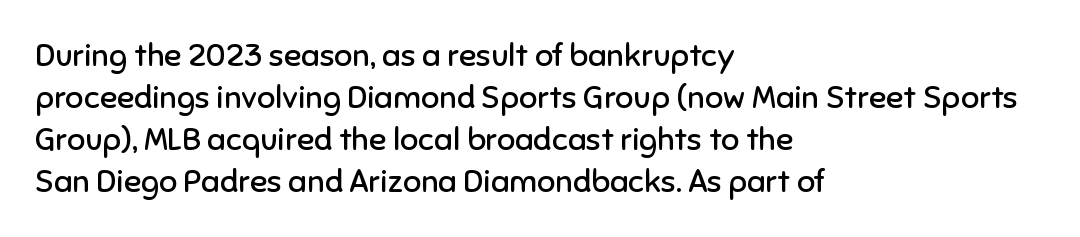
{"serif": "no", "italic": "no", "bold": "no", "weight": "regular", "width": "normal", "stroke_contrast": "low", "x_height": "medium", "monospaced": "no", "underline": "no", "align": "left", "line_spacing": "normal", "line_spacing_ratio": 1.31, "letter_spacing": "normal", "letter_spacing_em": 0.0, "glyph_px": 32}
